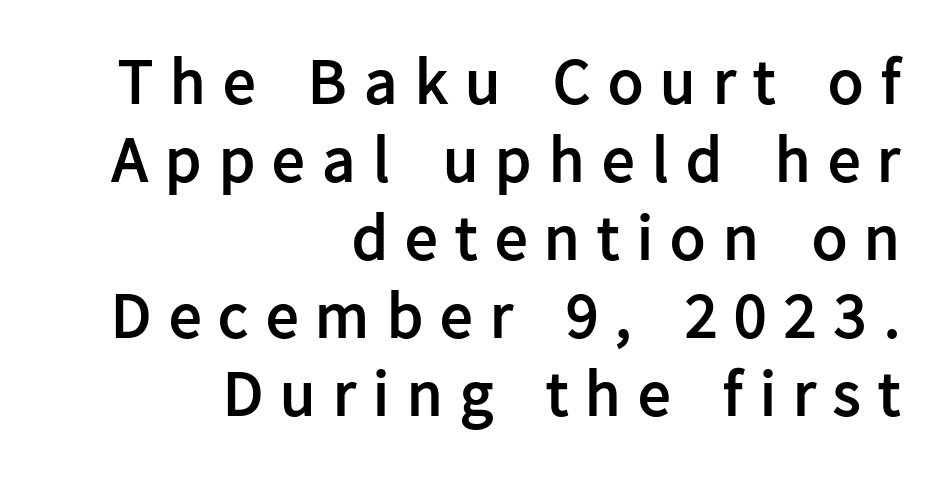
The image shows 65 px semibold sans-serif type, upright; set right-aligned, line spacing 1.2x, unusually wide letter spacing (+0.27 em), not underlined; low stroke contrast and a medium x-height.
